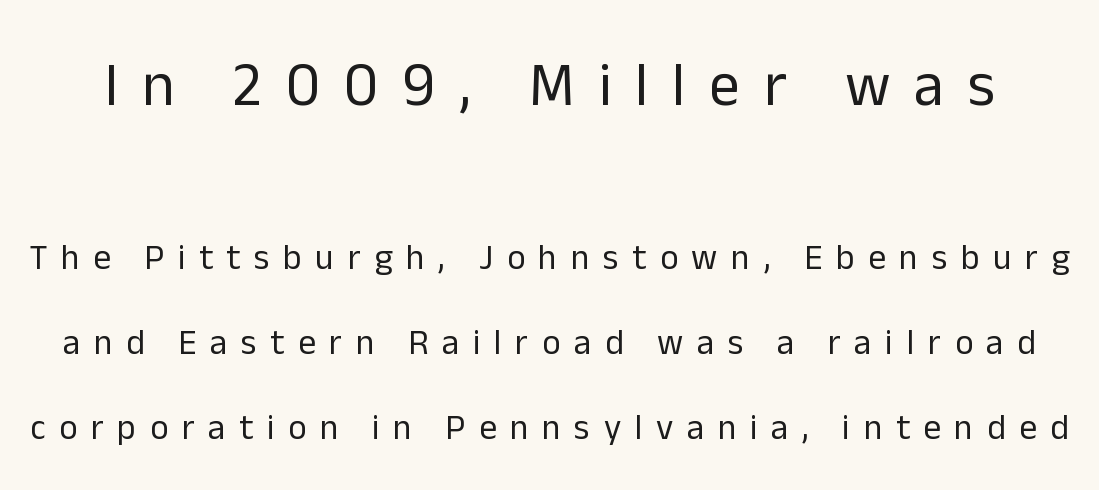
Q: Is the text bold? A: No.
Q: Is the text italic (slanted)? A: No, it is upright.
Q: Is the typeface a serif or a sans-serif typeface? A: Sans-serif.
Q: Is the text underlined? A: No.
Q: Is the spacing between letters normal or unusually wide? A: Unusually wide.
Q: Is the spacing between lines tight, normal or loose? A: Loose.
Q: Which block of text is set in a larger size, the first (top) or the second (bottom)? A: The first (top) one.
Q: Width (condensed, normal, or wide)? A: Normal.
Q: Stroke contrast? A: Low.
Q: x-height? A: Medium.
Q: Monospaced? A: No.
